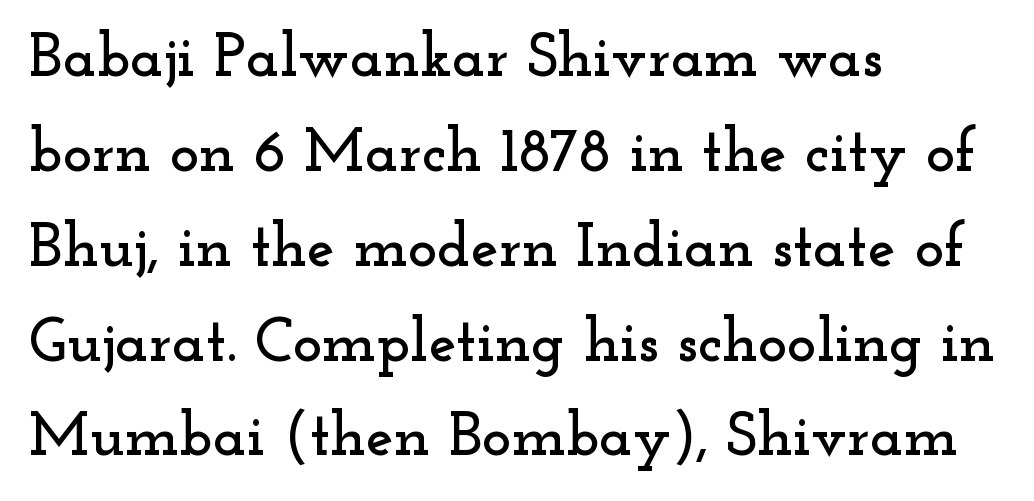
{"serif": "yes", "italic": "no", "width": "wide", "stroke_contrast": "low", "x_height": "small", "monospaced": "no", "underline": "no", "align": "left", "line_spacing": "normal", "line_spacing_ratio": 1.53, "letter_spacing": "normal", "letter_spacing_em": 0.0, "glyph_px": 62}
